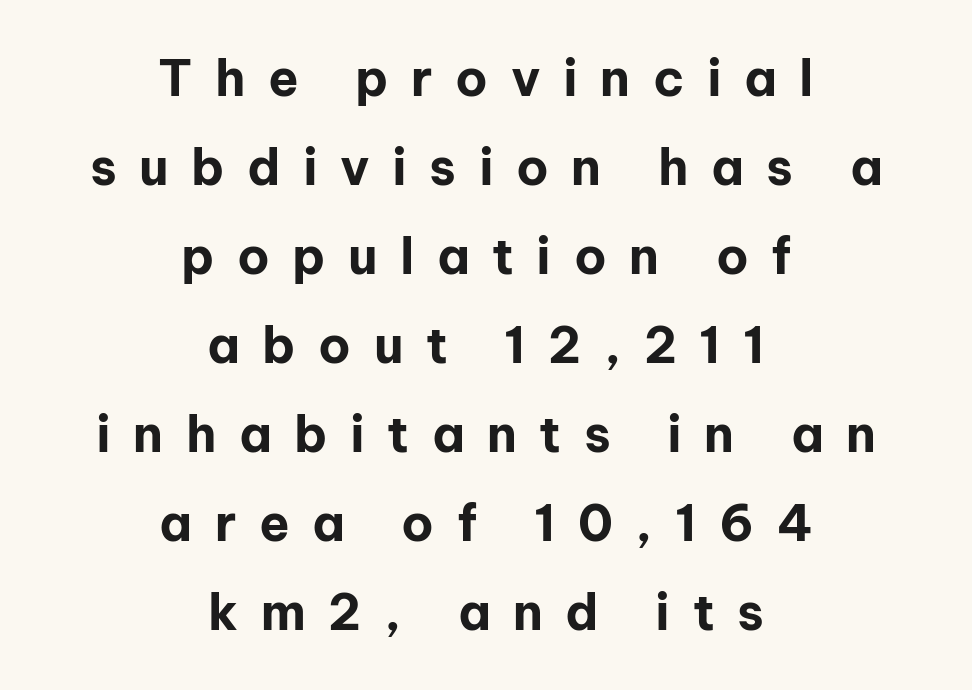
Letterform terminals end flat and unadorned throughout the passage. You could only call the tracking loose — the letters float apart. The rendering uses natural spacing where letterforms have individual widths. Quick note: underline off. No italicization has been applied; the sample stays upright.
